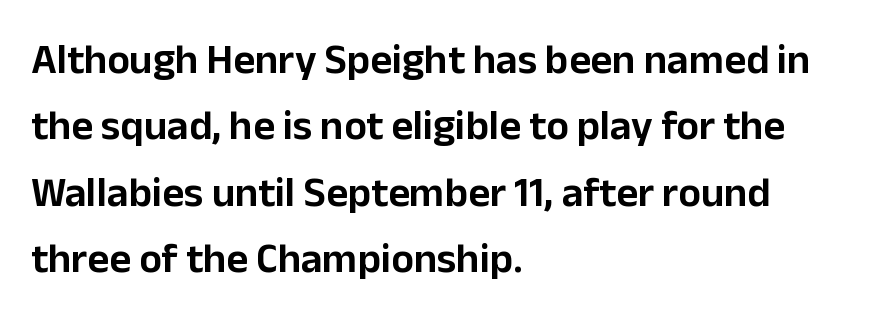
{"serif": "no", "italic": "no", "width": "normal", "stroke_contrast": "low", "x_height": "medium", "monospaced": "no", "underline": "no", "align": "left", "line_spacing": "normal", "line_spacing_ratio": 1.58, "letter_spacing": "normal", "letter_spacing_em": 0.0, "glyph_px": 42}
